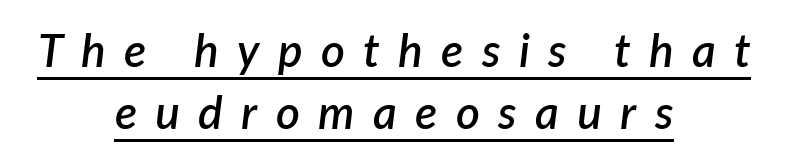
The image shows 46 px semibold type, italic (leaning right); set centered, normal line spacing (1.34x), unusually wide letter spacing (+0.4 em), underlined; low stroke contrast and a medium x-height.
